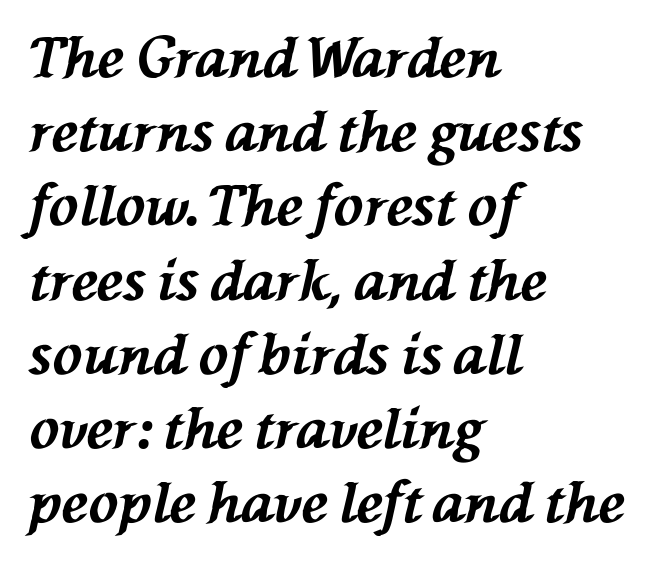
{"italic": "yes", "lean": "left", "slant_degrees": 76, "bold": "yes", "weight": "bold", "width": "normal", "stroke_contrast": "medium", "x_height": "medium", "monospaced": "no", "underline": "no", "align": "left", "line_spacing": "normal", "line_spacing_ratio": 1.35, "letter_spacing": "normal", "letter_spacing_em": 0.0, "glyph_px": 55}
